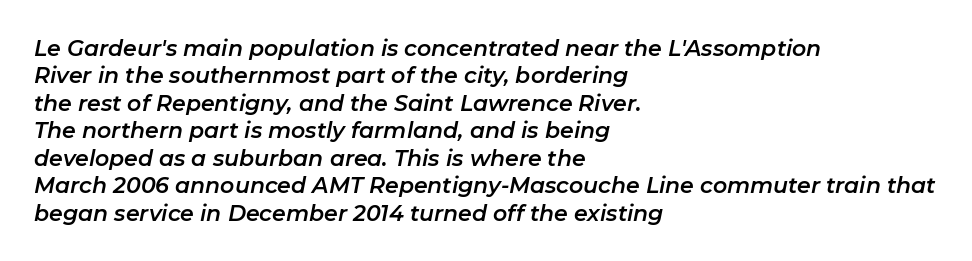
The image shows 22 px text type, italic (leaning right); set left-aligned, normal line spacing (1.25x), normal letter spacing, not underlined.
